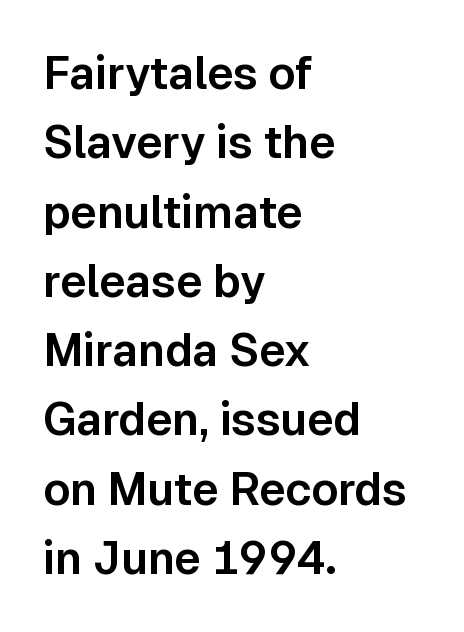
{"serif": "no", "italic": "no", "width": "normal", "stroke_contrast": "low", "x_height": "medium", "monospaced": "no", "underline": "no", "align": "left", "line_spacing": "normal", "line_spacing_ratio": 1.54, "letter_spacing": "normal", "letter_spacing_em": 0.0, "glyph_px": 45}
